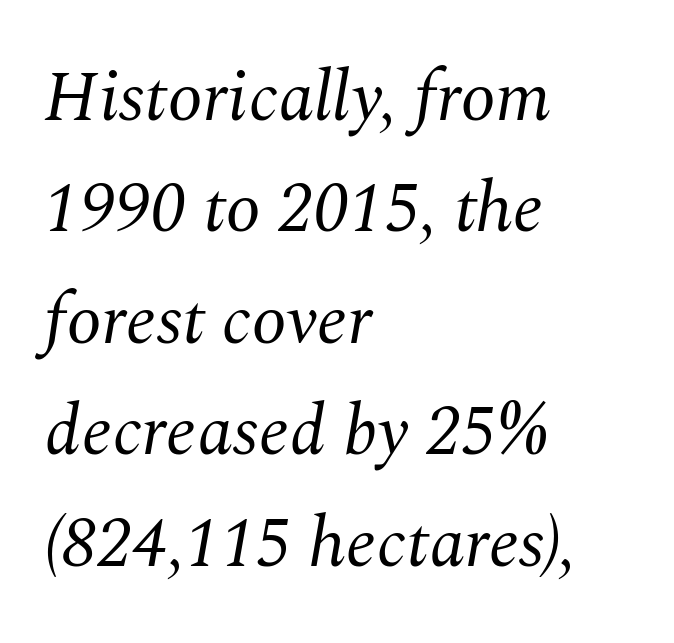
{"serif": "yes", "italic": "yes", "lean": "right", "slant_degrees": 10, "bold": "no", "weight": "regular", "width": "normal", "stroke_contrast": "medium", "x_height": "medium", "monospaced": "no", "underline": "no", "align": "left", "line_spacing": "normal", "line_spacing_ratio": 1.57, "letter_spacing": "normal", "letter_spacing_em": 0.0, "glyph_px": 71}
